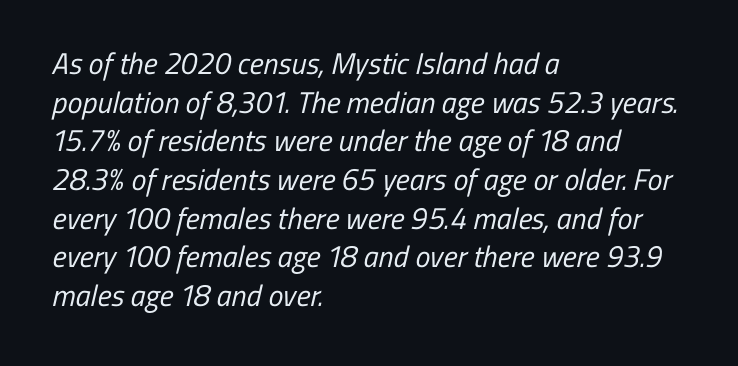
The image shows 30 px regular-weight, condensed sans-serif type; set left-aligned, normal line spacing (1.29x), normal letter spacing, not underlined; low stroke contrast and a medium x-height.
